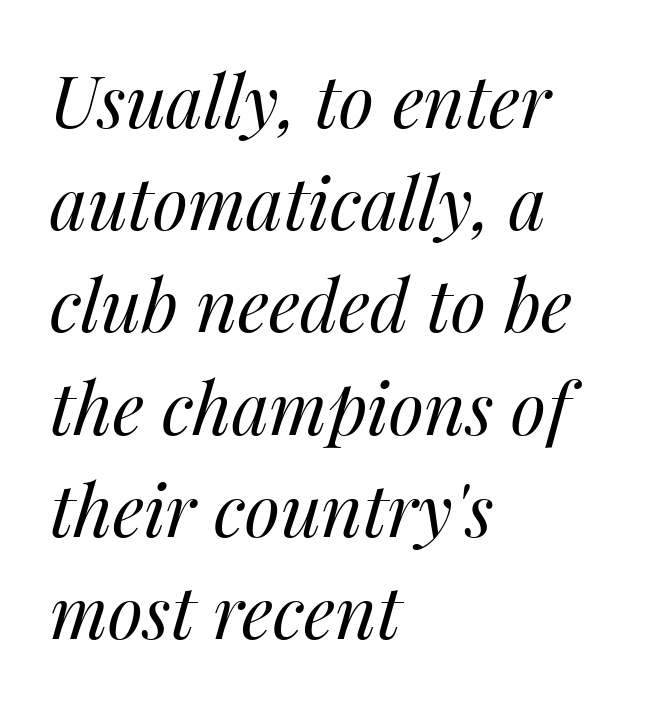
Q: Is the text bold? A: No.
Q: Is the text italic (slanted)? A: Yes, it leans right by about 14 degrees.
Q: Is the text underlined? A: No.
Q: How is the paragraph aligned? A: Left-aligned.
Q: Is the spacing between letters normal or unusually wide? A: Normal.
Q: Is the spacing between lines tight, normal or loose? A: Normal.
Q: Width (condensed, normal, or wide)? A: Normal.
Q: Stroke contrast? A: Medium.
Q: x-height? A: Medium.
Q: Monospaced? A: No.
